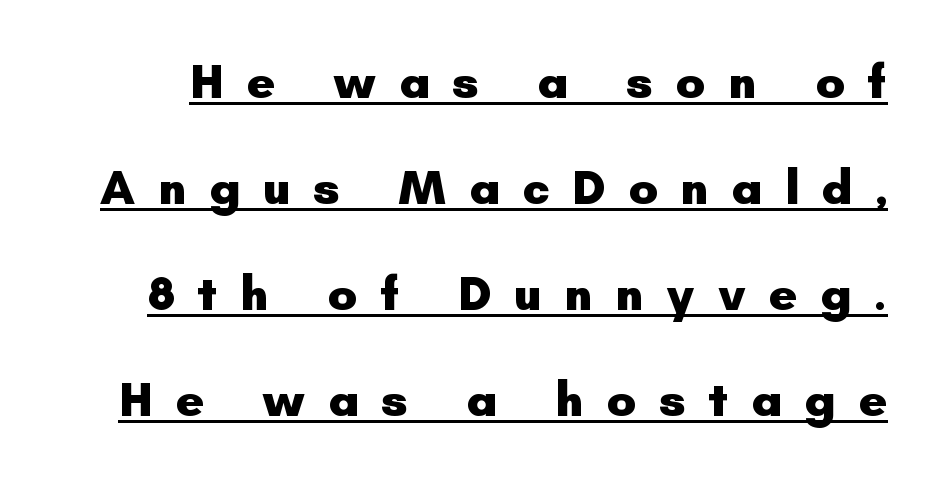
{"serif": "no", "italic": "no", "bold": "yes", "weight": "heavy", "width": "normal", "stroke_contrast": "low", "x_height": "small", "monospaced": "no", "underline": "yes", "line_spacing": "loose", "line_spacing_ratio": 2.16, "letter_spacing": "wide", "letter_spacing_em": 0.46, "glyph_px": 49}
